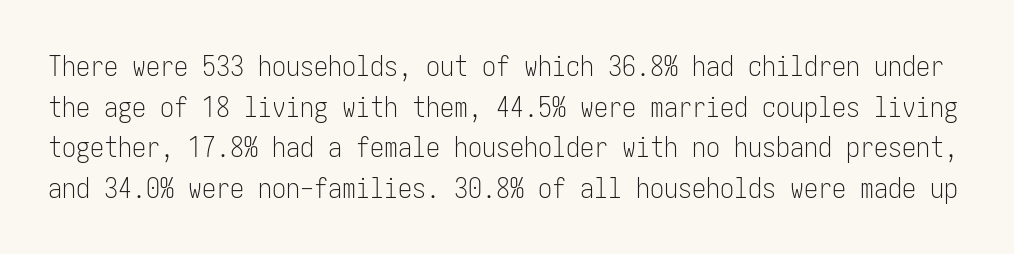
The image shows 28 px light, condensed sans-serif type, upright; set normal line spacing (1.45x), normal letter spacing, not underlined; low stroke contrast and a medium x-height.
